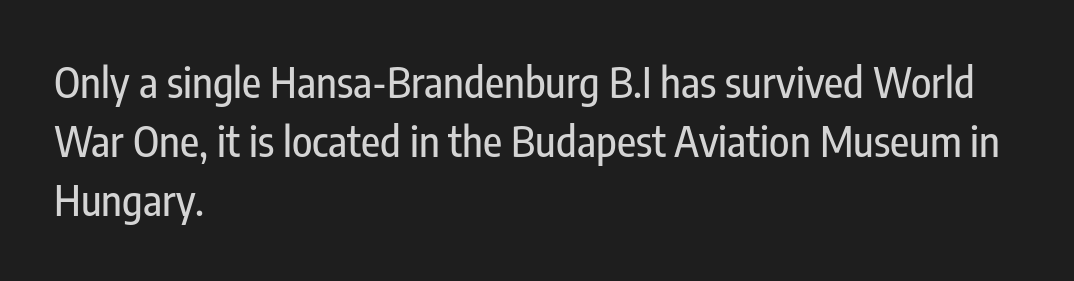
The image shows 42 px condensed sans-serif type, upright; set left-aligned, normal line spacing (1.41x), normal letter spacing, not underlined; low stroke contrast and a medium x-height.
